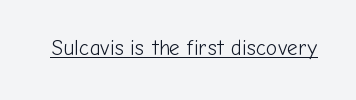
Italic: no, the glyphs are upright roman. You can see a thin bar hugging the bottom of the glyphs. Nothing heavy about these letters — not bold at all. Look at the tracking — it's just the regular setting, nothing added.
